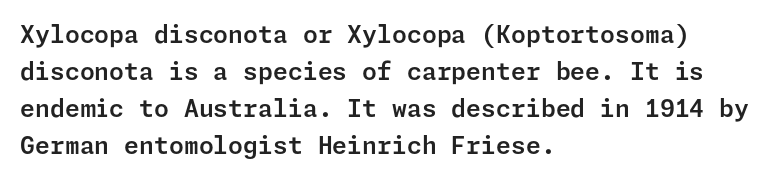
The image shows 24 px text type, upright; set left-aligned, normal line spacing (1.54x), normal letter spacing, not underlined.
